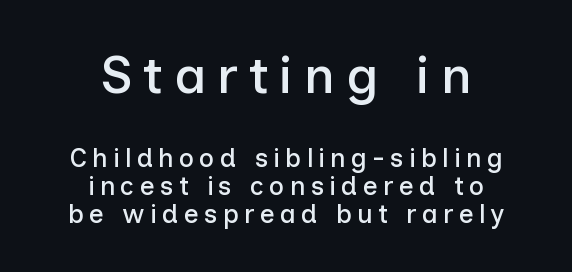
The image shows 53 px sans-serif type, upright; set centered, tight line spacing (1.08x), unusually wide letter spacing (+0.2 em), not underlined; the first (top) block is 2.04x larger; low stroke contrast and a medium x-height.
